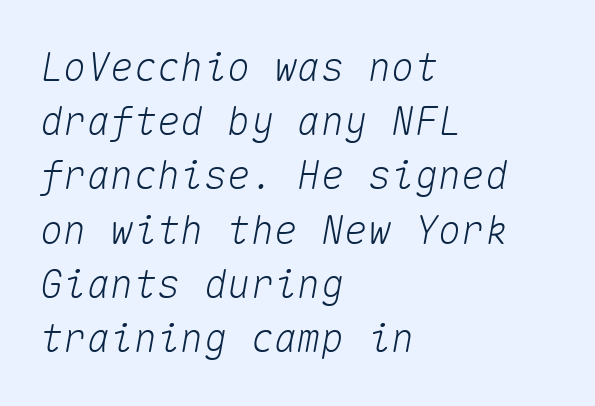
Check under the words: just untouched page. The face used here is monospaced, like something from a code editor. No extra tracking has been applied to these lines. Line beginnings align vertically; line endings do not.
